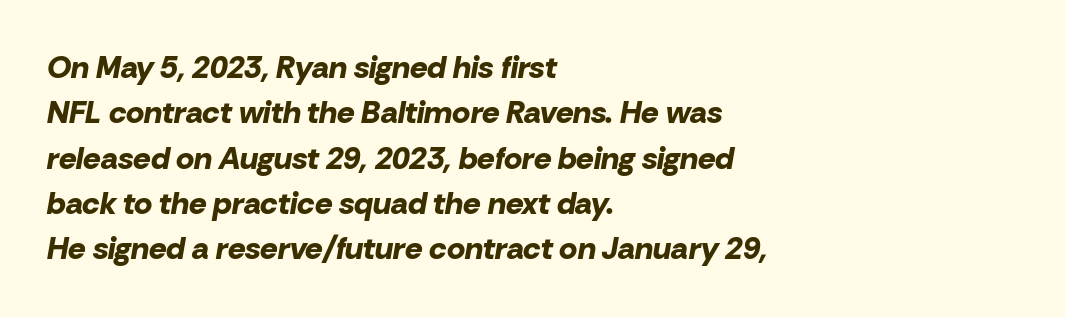
Q: Is the text bold? A: Yes.
Q: Is the text italic (slanted)? A: Yes, it leans right by about 10 degrees.
Q: Is the text underlined? A: No.
Q: How is the paragraph aligned? A: Left-aligned.
Q: Is the spacing between letters normal or unusually wide? A: Normal.
Q: Is the spacing between lines tight, normal or loose? A: Normal.
Q: Width (condensed, normal, or wide)? A: Normal.
Q: Stroke contrast? A: Low.
Q: x-height? A: Medium.
Q: Monospaced? A: No.
